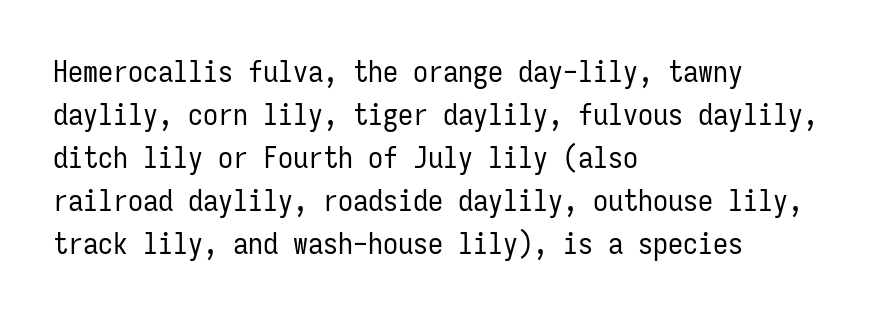
The space directly below the letters is spotless. Does the leading feel generous? No, just average. Classification — sans serif. Stroke mass is kept to a normal reading level or below. Think of a typewriter: that constant character pitch is what you see here.
